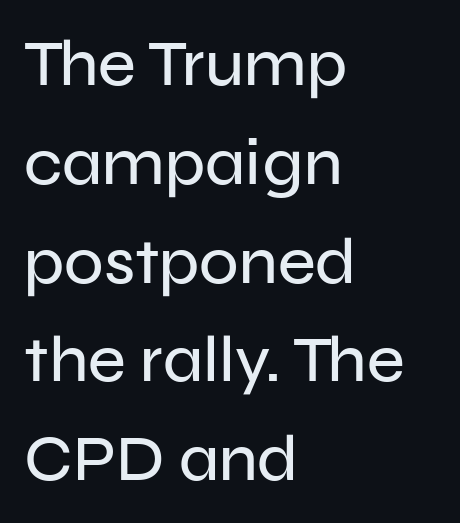
Clear beneath every line of the passage. Which margin do the lines hug? The left one — the right edge is uneven. Characters follow at the spacing the type designer built in. The letters advance in unequal steps, a hallmark of proportional type. Regarding serifs, this sample does without them.
